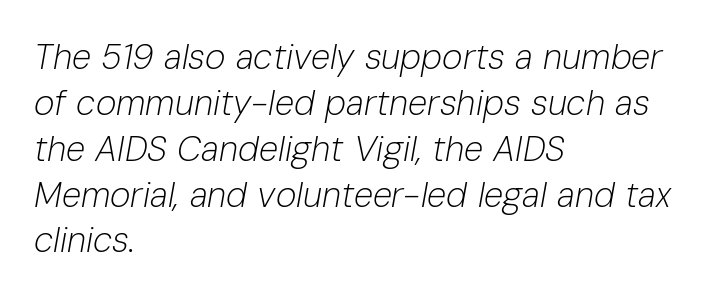
These lines keep a tight, regular rhythm from letter to letter. The lettering tilts uniformly, giving the passage an italic look. Rule under the text: the space is simply empty. The typesetter chose a ragged-right arrangement here. Summary of weight: not heavy and not bold.
